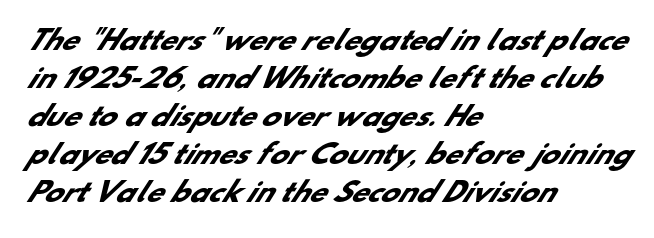
{"bold": "yes", "underline": "no", "align": "left", "line_spacing": "normal", "line_spacing_ratio": 1.41, "letter_spacing": "normal", "letter_spacing_em": 0.0, "glyph_px": 27}
